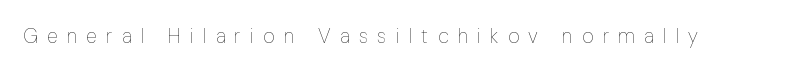
The image shows 20 px text type, upright; set unusually wide letter spacing (+0.47 em), not underlined.
